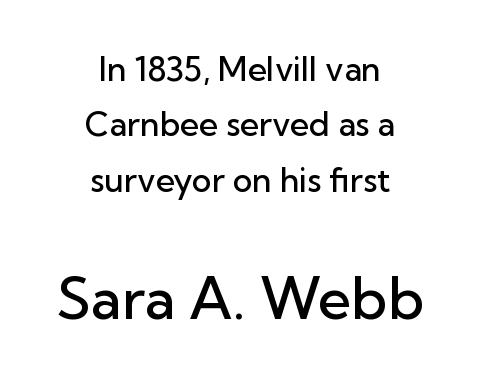
The image shows 58 px semibold sans-serif type, upright; set centered, normal line spacing (1.68x), normal letter spacing, not underlined; the second (bottom) block is 1.76x larger; low stroke contrast and a medium x-height.
